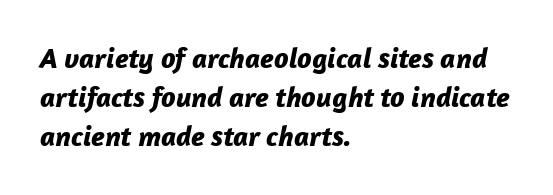
Plenty of ink on the page — the face is bold. Style check: oblique. Honestly, the row spacing looks completely unremarkable. A bare baseline throughout the passage. Proportional: the letters do not fall into vertical columns. Each word holds together tightly as a unit, with standard inter-letter gaps.
